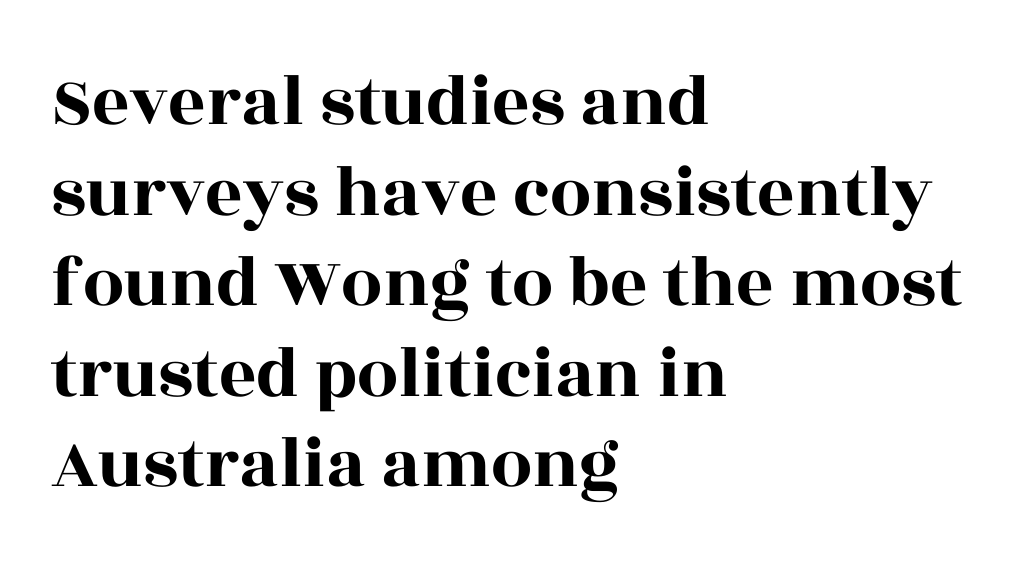
Caption: multi-line text, flush left, ragged right. The text was rendered using a seriffed face with decorative stroke endings. Spacing between characters is what you'd get straight out of the box. Is this a fixed-width face? No — the glyphs have proportional, varying widths.
